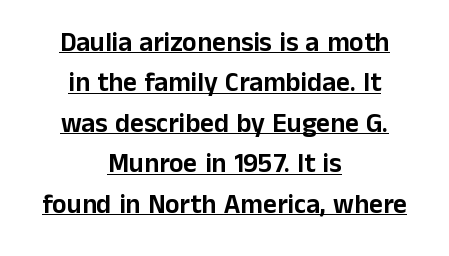
Underline: present. A typesetter would mark this as roman, not italic. Baseline-to-baseline distance is the conventional proportion of letter height. Compared with a flush-left layout, this one balances lines on the center instead.
